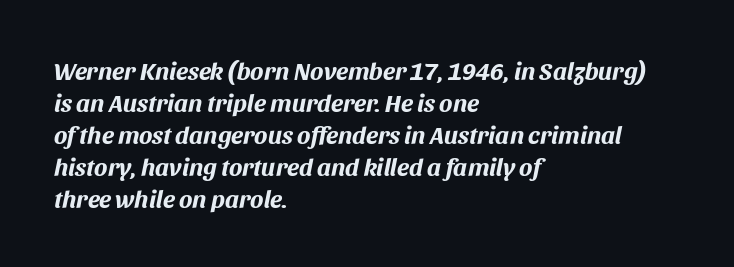
Horizontally, the lines are justified to the leading edge only. These lines carry a lot of weight — the face is fully bold. The line texture is even and compact thanks to regular tracking. Compared with ordinary roman type, these characters are visibly tilted.
